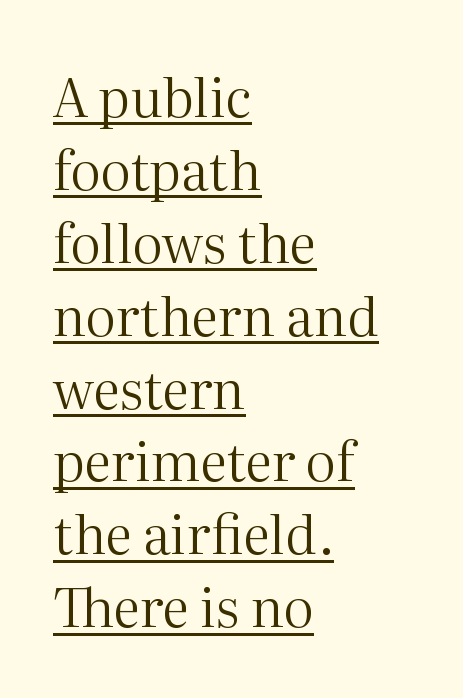
The image shows 54 px regular-weight serif type, upright; set left-aligned, normal line spacing (1.35x), normal letter spacing, underlined; medium stroke contrast and a medium x-height.
